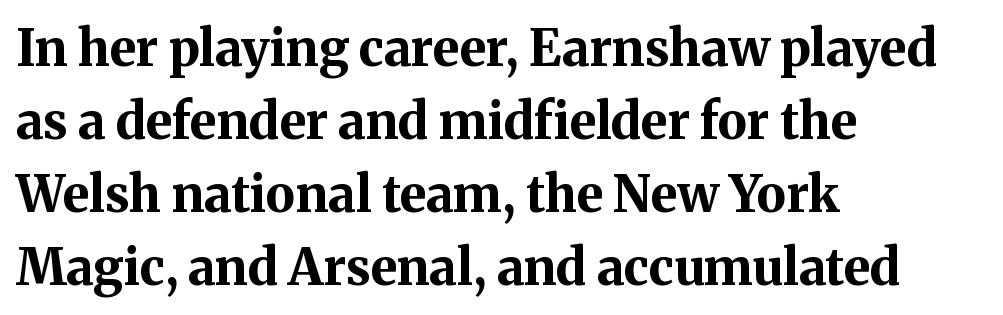
Q: Is the text bold? A: Yes.
Q: Is the text italic (slanted)? A: No, it is upright.
Q: Is the typeface a serif or a sans-serif typeface? A: Serif.
Q: Is the text underlined? A: No.
Q: How is the paragraph aligned? A: Left-aligned.
Q: Is the spacing between letters normal or unusually wide? A: Normal.
Q: Is the spacing between lines tight, normal or loose? A: Normal.
Q: Width (condensed, normal, or wide)? A: Normal.
Q: Stroke contrast? A: Medium.
Q: x-height? A: Medium.
Q: Monospaced? A: No.
